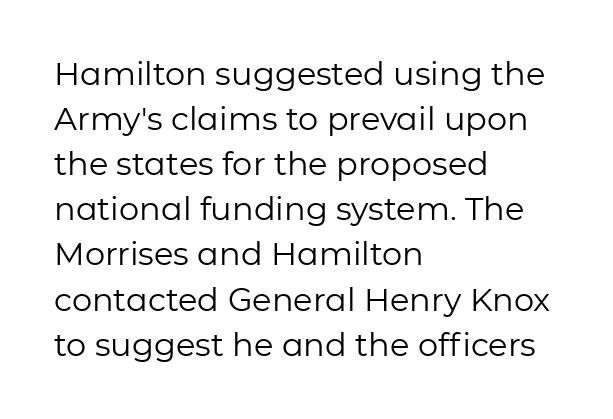
Q: Is the text bold? A: No.
Q: Is the text italic (slanted)? A: No, it is upright.
Q: Is the typeface a serif or a sans-serif typeface? A: Sans-serif.
Q: Is the text underlined? A: No.
Q: How is the paragraph aligned? A: Left-aligned.
Q: Is the spacing between letters normal or unusually wide? A: Normal.
Q: Is the spacing between lines tight, normal or loose? A: Normal.
Q: Width (condensed, normal, or wide)? A: Normal.
Q: Stroke contrast? A: Low.
Q: x-height? A: Medium.
Q: Monospaced? A: No.
